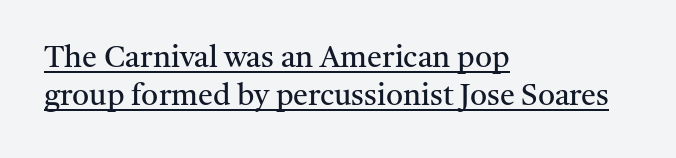
Q: Is the text bold? A: No.
Q: Is the text italic (slanted)? A: No, it is upright.
Q: Is the typeface a serif or a sans-serif typeface? A: Serif.
Q: Is the text underlined? A: Yes.
Q: How is the paragraph aligned? A: Left-aligned.
Q: Is the spacing between letters normal or unusually wide? A: Normal.
Q: Is the spacing between lines tight, normal or loose? A: Normal.
Q: Width (condensed, normal, or wide)? A: Normal.
Q: Stroke contrast? A: Medium.
Q: x-height? A: Medium.
Q: Monospaced? A: No.
